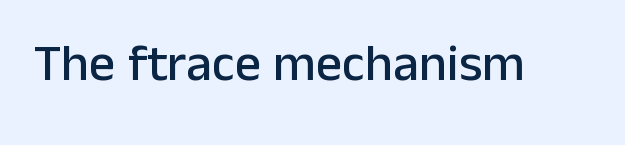
{"serif": "no", "italic": "no", "width": "normal", "stroke_contrast": "low", "x_height": "medium", "monospaced": "no", "underline": "no", "letter_spacing": "normal", "letter_spacing_em": 0.0, "glyph_px": 52}
